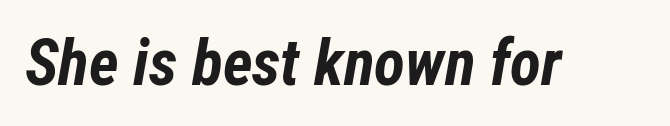
The image shows 64 px bold, condensed type, italic (leaning right); set normal letter spacing, not underlined; low stroke contrast and a medium x-height.
